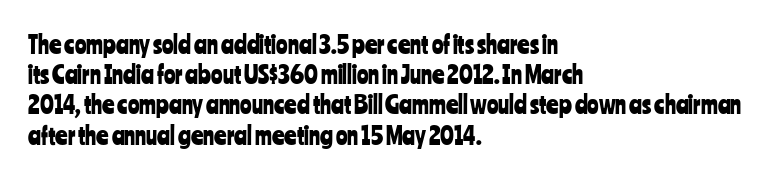
The image shows 24 px text type, upright; set left-aligned, normal line spacing (1.26x), normal letter spacing, not underlined.
